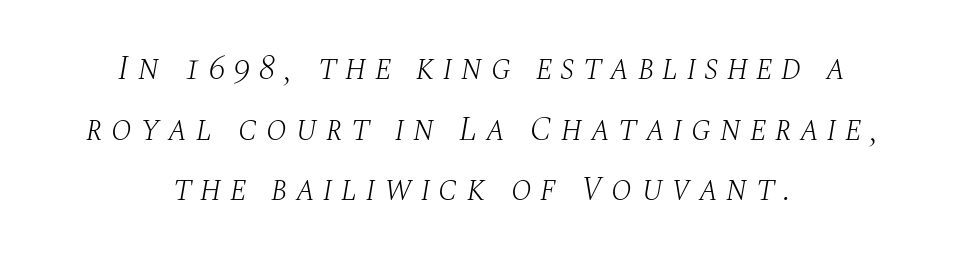
Q: Is the text bold? A: No.
Q: Is the text italic (slanted)? A: Yes, it leans right by about 10 degrees.
Q: Is the typeface a serif or a sans-serif typeface? A: Serif.
Q: Is the text underlined? A: No.
Q: How is the paragraph aligned? A: Centered.
Q: Is the spacing between letters normal or unusually wide? A: Unusually wide.
Q: Width (condensed, normal, or wide)? A: Normal.
Q: Stroke contrast? A: Medium.
Q: x-height? A: Large.
Q: Monospaced? A: No.
